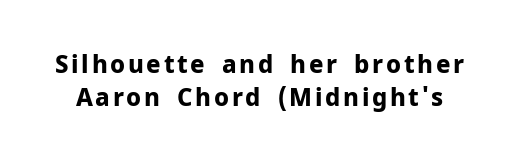
{"italic": "no", "bold": "yes", "underline": "no", "line_spacing": "normal", "line_spacing_ratio": 1.38, "glyph_px": 24}
